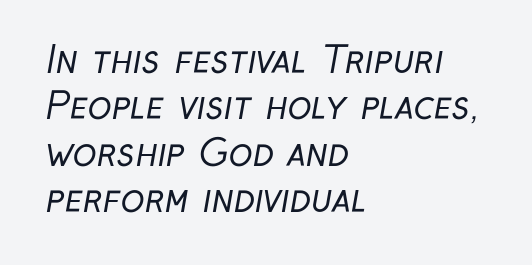
Note the varied advance widths — an 'i' is clearly narrower than an 'm'. Is this a heavy cut? Hardly; it is regular or lighter. Teacher's note: observe the even left margin — that is flush-left alignment. Underline: absent.
